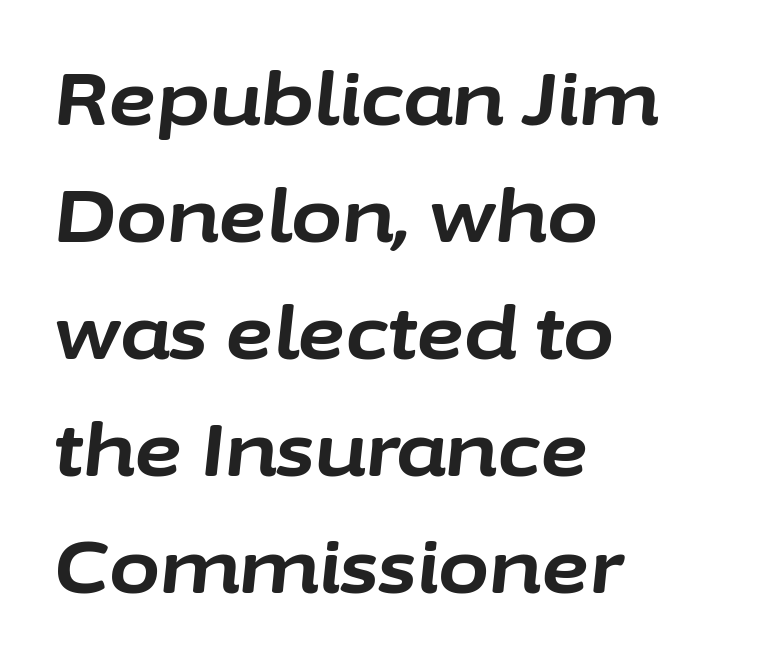
{"italic": "yes", "lean": "right", "slant_degrees": 6, "bold": "yes", "weight": "bold", "width": "normal", "stroke_contrast": "low", "x_height": "medium", "monospaced": "no", "underline": "no", "align": "left", "line_spacing": "normal", "line_spacing_ratio": 1.58, "letter_spacing": "normal", "letter_spacing_em": 0.0, "glyph_px": 74}
